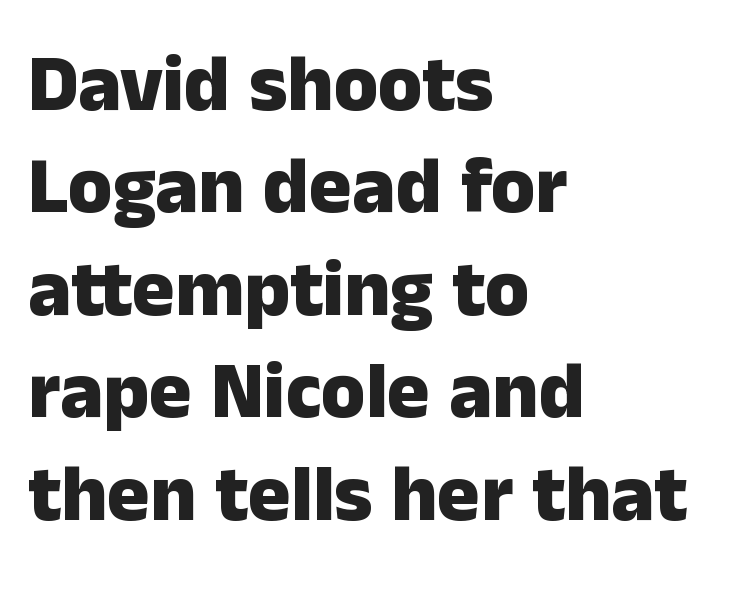
Are there feet on the stems? There aren't — it's a sans. This block has exactly the height ordinary leading produces. Note the varied advance widths — an 'i' is clearly narrower than an 'm'. Descender tails drop into unmarked territory.
